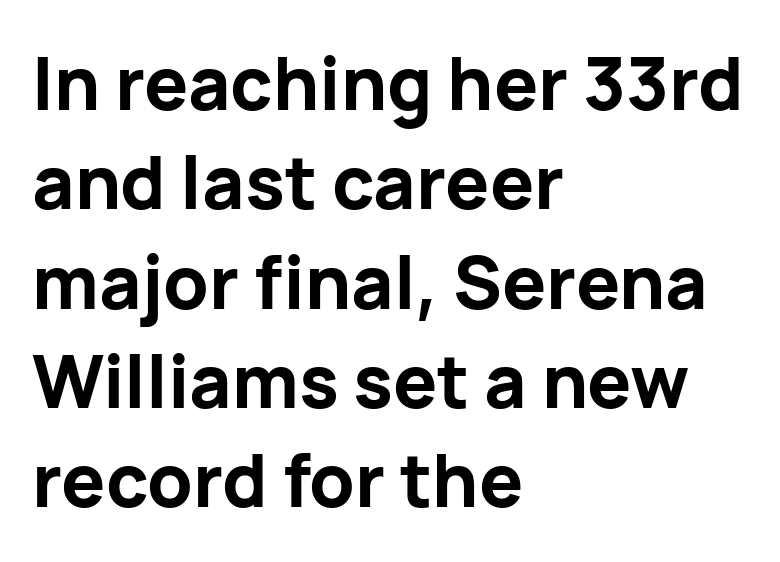
Check under the words: just untouched page. The letters advance in unequal steps, a hallmark of proportional type. Notice how the stems are strictly vertical — no italics here. Glyph-to-glyph distance matches everyday printed text.
